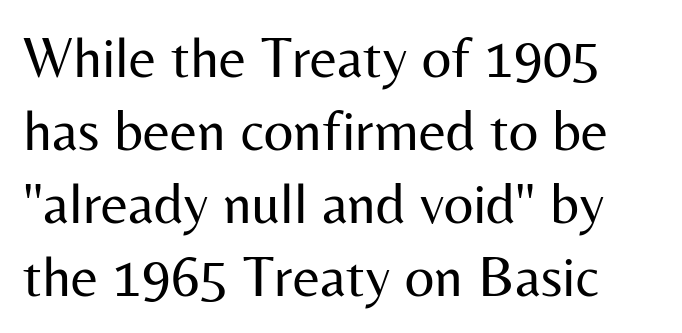
Q: Is the text bold? A: No.
Q: Is the text italic (slanted)? A: No, it is upright.
Q: Is the typeface a serif or a sans-serif typeface? A: Sans-serif.
Q: Is the text underlined? A: No.
Q: Is the spacing between letters normal or unusually wide? A: Normal.
Q: Is the spacing between lines tight, normal or loose? A: Normal.
Q: Width (condensed, normal, or wide)? A: Normal.
Q: Stroke contrast? A: Medium.
Q: x-height? A: Medium.
Q: Monospaced? A: No.
